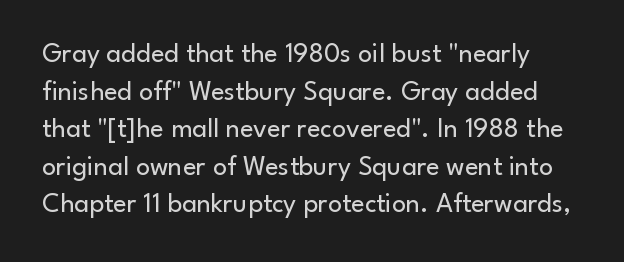
{"serif": "no", "italic": "no", "bold": "no", "weight": "regular", "width": "normal", "stroke_contrast": "low", "x_height": "small", "monospaced": "no", "underline": "no", "line_spacing": "normal", "line_spacing_ratio": 1.34, "letter_spacing": "normal", "letter_spacing_em": 0.0, "glyph_px": 28}
